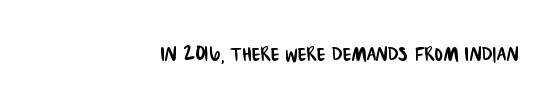
Anything drawn beneath the words? Only blank space. The passage shown has conventional tracking throughout. Alignment: flush right.
